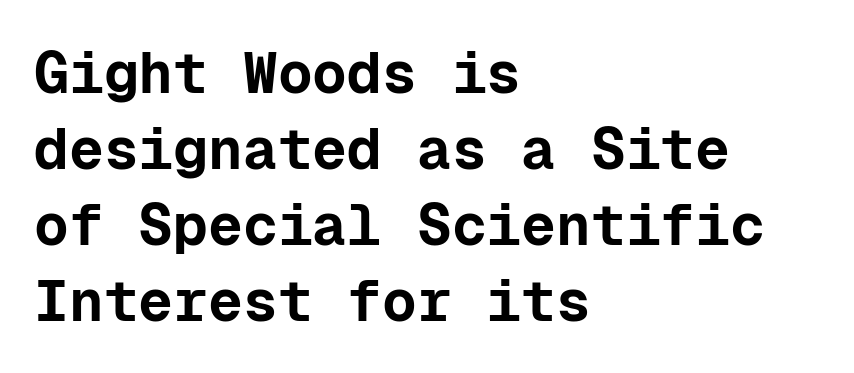
Font category for this specimen: sans-serif. No word sits above an underline. Regarding leading, the lines here are spaced in the standard way. Summary of weight: heavy, a full bold. Default kerning and tracking; the words read as compact shapes. Layout note: lines flush left.
